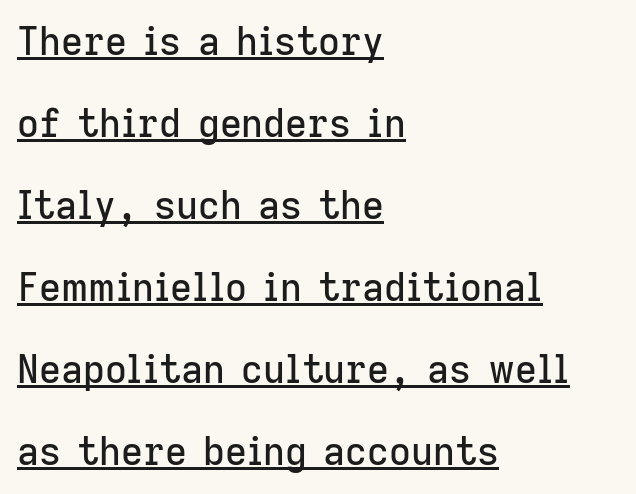
The image shows 38 px sans-serif type, upright; set left-aligned, loose line spacing (2.16x), normal letter spacing, underlined; low stroke contrast and a medium x-height.
